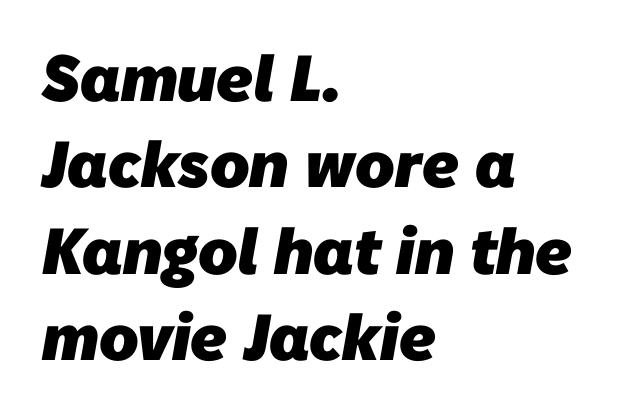
{"serif": "no", "bold": "yes", "weight": "heavy", "width": "normal", "stroke_contrast": "low", "x_height": "medium", "monospaced": "no", "underline": "no", "align": "left", "line_spacing": "normal", "line_spacing_ratio": 1.33, "letter_spacing": "normal", "letter_spacing_em": 0.0, "glyph_px": 65}
